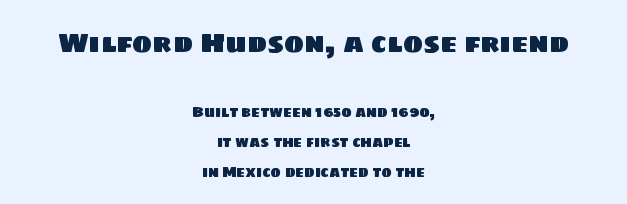
Q: Is the text underlined? A: No.
Q: How is the paragraph aligned? A: Centered.
Q: Is the spacing between letters normal or unusually wide? A: Normal.
Q: Is the spacing between lines tight, normal or loose? A: Loose.
Q: Which block of text is set in a larger size, the first (top) or the second (bottom)? A: The first (top) one.
